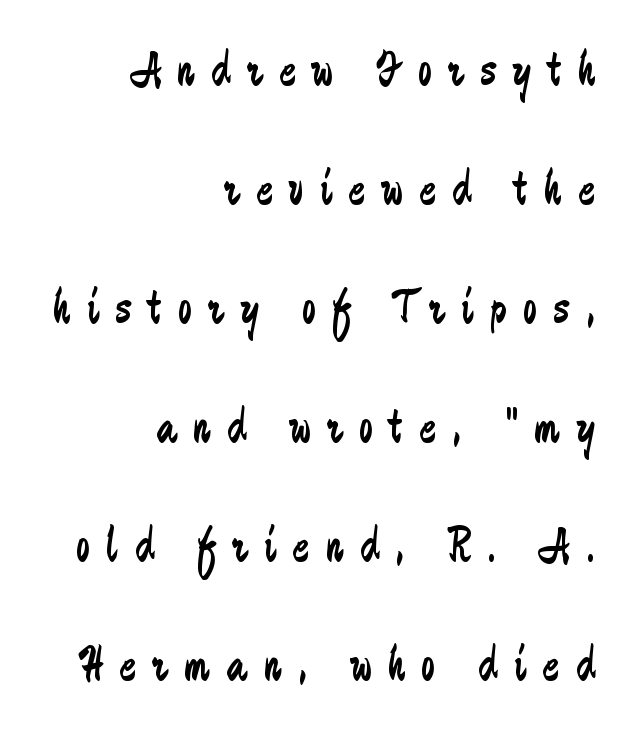
Q: Is the text bold? A: No.
Q: Is the text italic (slanted)? A: Yes.
Q: Is the typeface a serif or a sans-serif typeface? A: Sans-serif.
Q: Is the text underlined? A: No.
Q: How is the paragraph aligned? A: Right-aligned.
Q: Is the spacing between letters normal or unusually wide? A: Unusually wide.
Q: Is the spacing between lines tight, normal or loose? A: Loose.
Q: Width (condensed, normal, or wide)? A: Condensed.
Q: Stroke contrast? A: Low.
Q: x-height? A: Small.
Q: Monospaced? A: No.
